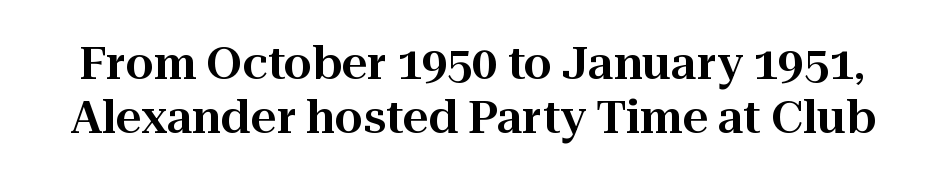
{"serif": "yes", "italic": "no", "width": "normal", "stroke_contrast": "high", "x_height": "medium", "monospaced": "no", "underline": "no", "line_spacing_ratio": 1.21, "letter_spacing": "normal", "letter_spacing_em": 0.0, "glyph_px": 45}
